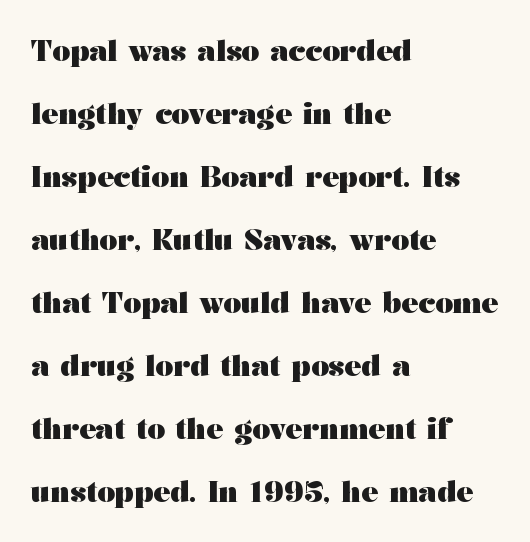
{"serif": "yes", "italic": "no", "bold": "yes", "weight": "heavy", "width": "wide", "stroke_contrast": "medium", "x_height": "medium", "monospaced": "no", "underline": "no", "align": "left", "line_spacing": "loose", "line_spacing_ratio": 2.25, "letter_spacing": "normal", "letter_spacing_em": 0.0, "glyph_px": 28}
